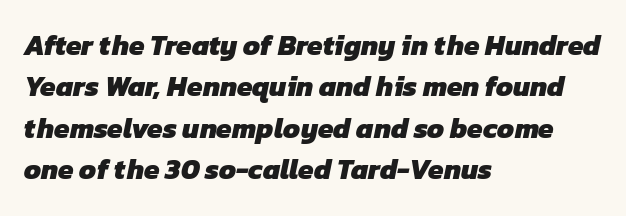
Plenty of ink on the page — the face is bold. The strip under each line holds only bare page. The passage is arranged the way most books set body copy — flush left. Look at the bottom of the vertical strokes: they stop flat, with no serifs. Horizontal bands of white between lines are of average thickness. A typesetter would call this proportional, since set widths differ per character.
